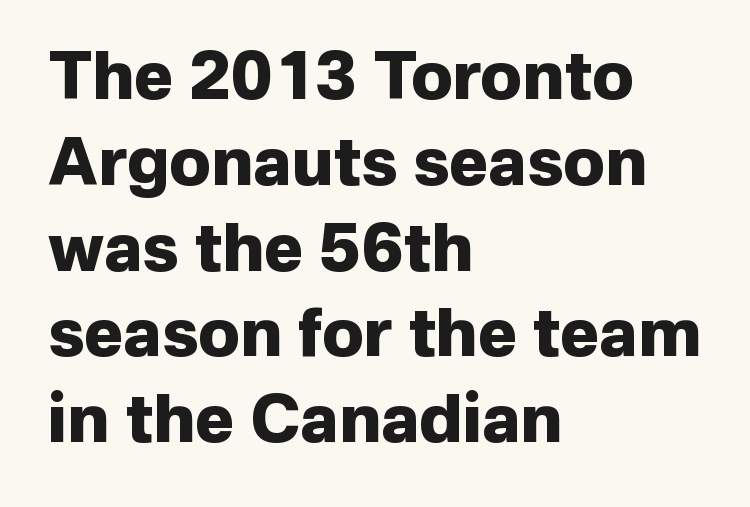
Q: Is the text bold? A: Yes.
Q: Is the text italic (slanted)? A: No, it is upright.
Q: Is the typeface a serif or a sans-serif typeface? A: Sans-serif.
Q: Is the text underlined? A: No.
Q: How is the paragraph aligned? A: Left-aligned.
Q: Is the spacing between letters normal or unusually wide? A: Normal.
Q: Is the spacing between lines tight, normal or loose? A: Normal.
Q: Width (condensed, normal, or wide)? A: Normal.
Q: Stroke contrast? A: Low.
Q: x-height? A: Medium.
Q: Monospaced? A: No.
